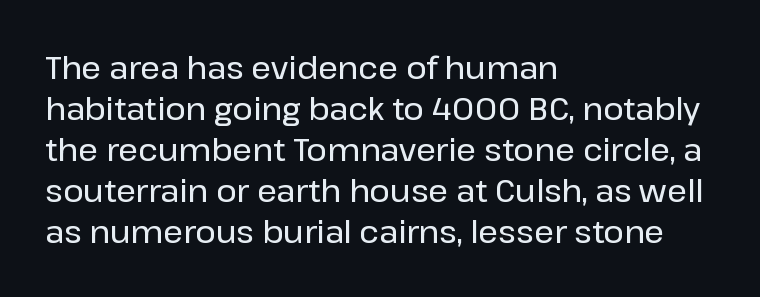
Q: Is the text italic (slanted)? A: No, it is upright.
Q: Is the typeface a serif or a sans-serif typeface? A: Sans-serif.
Q: Is the text underlined? A: No.
Q: How is the paragraph aligned? A: Left-aligned.
Q: Is the spacing between letters normal or unusually wide? A: Normal.
Q: Is the spacing between lines tight, normal or loose? A: Normal.
Q: Width (condensed, normal, or wide)? A: Normal.
Q: Stroke contrast? A: Low.
Q: x-height? A: Medium.
Q: Monospaced? A: No.
